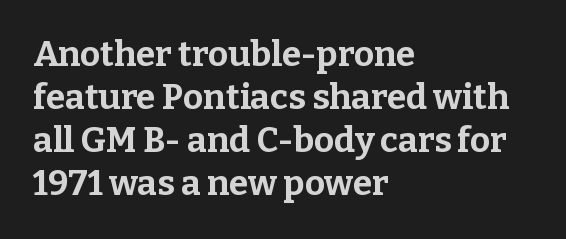
The text was rendered using a seriffed face with decorative stroke endings. Compared with typical body copy, the letter spacing here is the same. Beneath every word, the page is bare. Style check: upright. Plenty of ink on the page — the face is bold. Casual observation: everything's shoved over to the left.
